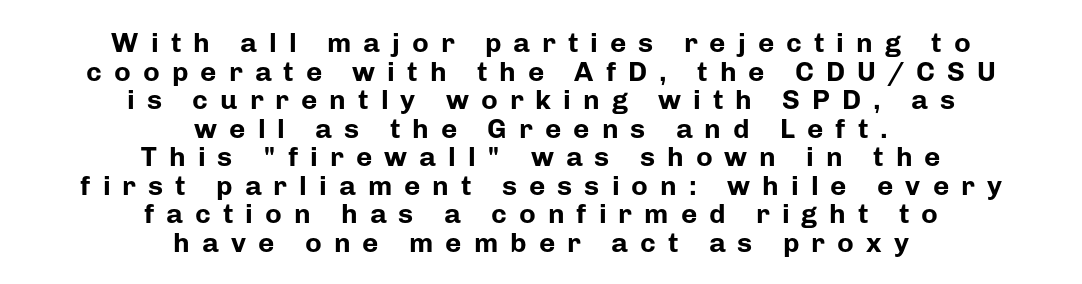
Q: Is the text bold? A: Yes.
Q: Is the text italic (slanted)? A: No, it is upright.
Q: Is the typeface a serif or a sans-serif typeface? A: Sans-serif.
Q: Is the text underlined? A: No.
Q: How is the paragraph aligned? A: Centered.
Q: Is the spacing between letters normal or unusually wide? A: Unusually wide.
Q: Is the spacing between lines tight, normal or loose? A: Tight.
Q: Width (condensed, normal, or wide)? A: Normal.
Q: Stroke contrast? A: Low.
Q: x-height? A: Medium.
Q: Monospaced? A: No.
